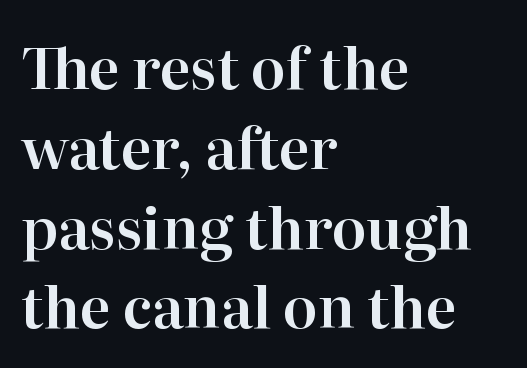
{"serif": "yes", "italic": "no", "width": "normal", "stroke_contrast": "high", "x_height": "medium", "monospaced": "no", "underline": "no", "align": "left", "line_spacing": "normal", "line_spacing_ratio": 1.4, "letter_spacing": "normal", "letter_spacing_em": 0.0, "glyph_px": 57}
